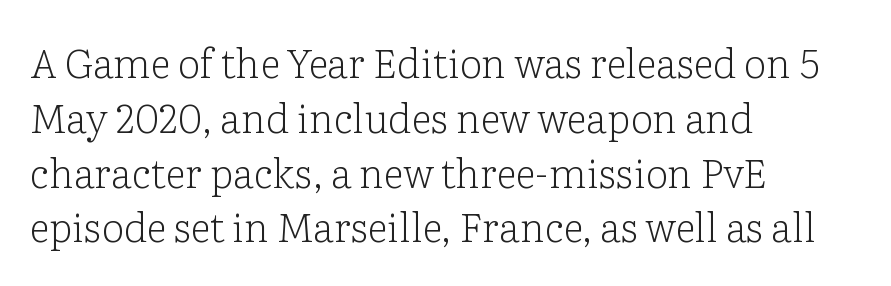
{"serif": "yes", "italic": "no", "bold": "no", "weight": "light", "width": "normal", "stroke_contrast": "low", "x_height": "medium", "monospaced": "no", "underline": "no", "align": "left", "line_spacing": "normal", "line_spacing_ratio": 1.37, "letter_spacing": "normal", "letter_spacing_em": 0.0, "glyph_px": 40}
